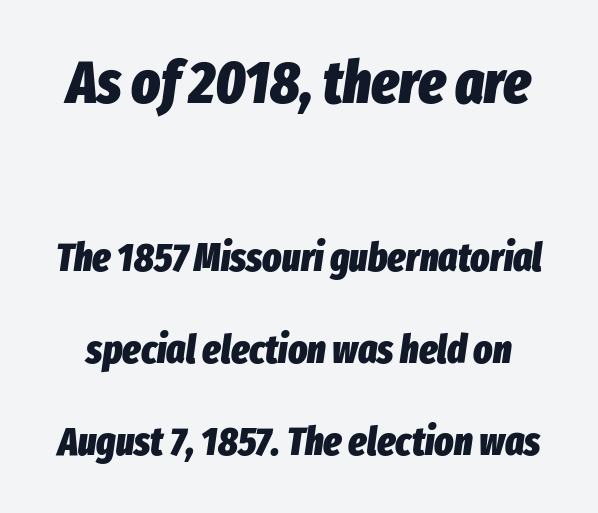
You'd pick this weight for a headline — it's a proper bold. This sample has the flowing, uneven cadence of proportional lettering. If you drew a line through each stem, it would be angled. Students, observe: this is what heavily led, spacious text looks like.
